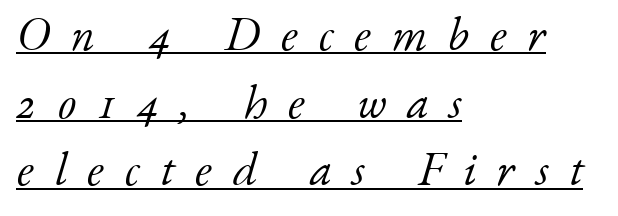
The image shows 47 px light serif type, italic (leaning right); set left-aligned, normal line spacing (1.44x), unusually wide letter spacing (+0.44 em), underlined; low stroke contrast and a small x-height.
